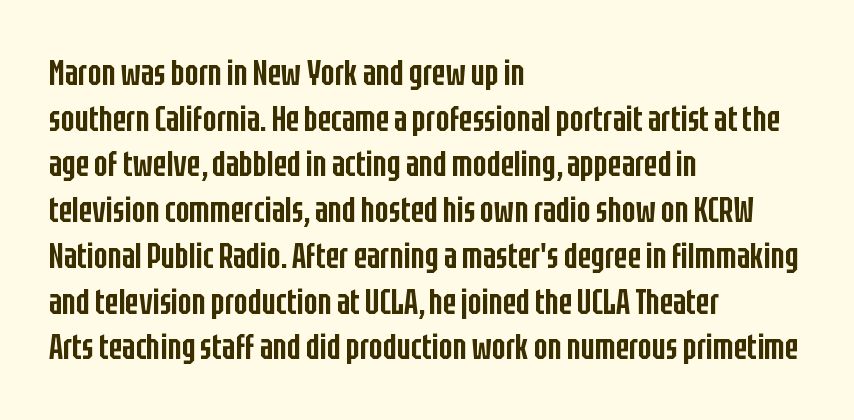
The passage shown is not underscored anywhere. Rendered with straight, roman letterforms. Varying glyph widths throughout — classic text-font behaviour. The letters carry no serifs — their stems end cleanly without finishing strokes.
